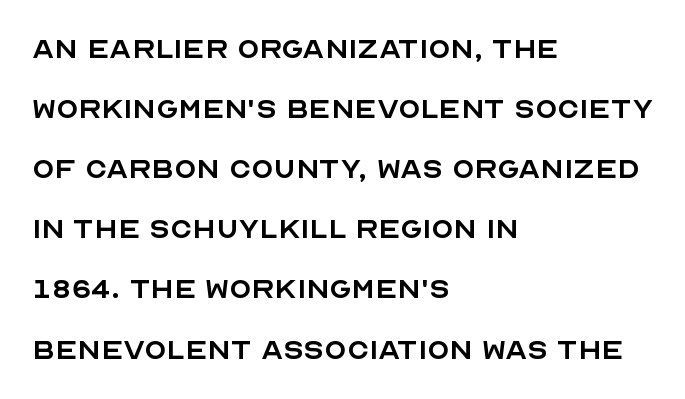
{"serif": "no", "italic": "no", "bold": "no", "weight": "regular", "width": "normal", "x_height": "large", "monospaced": "no", "underline": "no", "align": "left", "line_spacing": "normal", "line_spacing_ratio": 1.67, "letter_spacing": "normal", "letter_spacing_em": 0.0, "glyph_px": 36}
